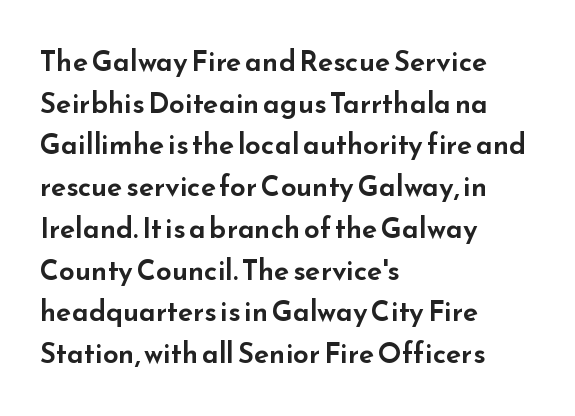
Q: Is the text italic (slanted)? A: No, it is upright.
Q: Is the typeface a serif or a sans-serif typeface? A: Sans-serif.
Q: Is the text underlined? A: No.
Q: How is the paragraph aligned? A: Left-aligned.
Q: Is the spacing between letters normal or unusually wide? A: Normal.
Q: Is the spacing between lines tight, normal or loose? A: Normal.
Q: Width (condensed, normal, or wide)? A: Wide.
Q: Stroke contrast? A: Low.
Q: x-height? A: Small.
Q: Monospaced? A: No.
